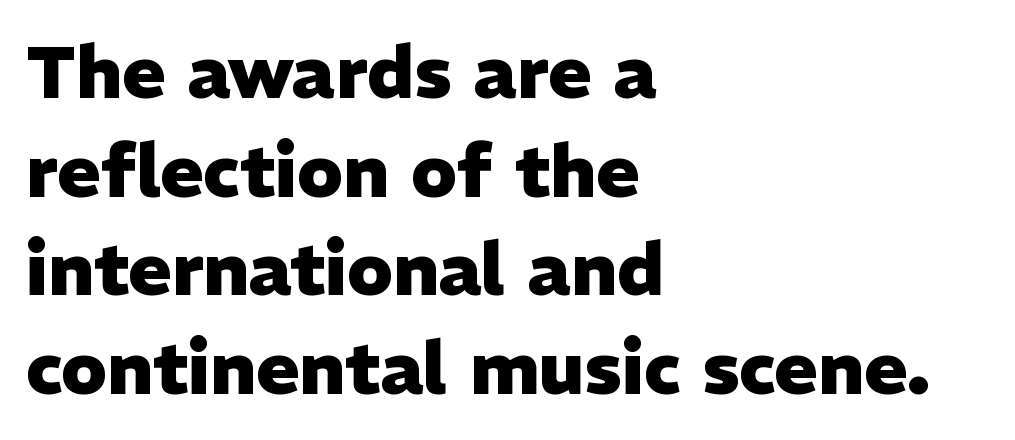
Q: Is the text bold? A: Yes.
Q: Is the text italic (slanted)? A: No, it is upright.
Q: Is the typeface a serif or a sans-serif typeface? A: Sans-serif.
Q: Is the text underlined? A: No.
Q: How is the paragraph aligned? A: Left-aligned.
Q: Is the spacing between letters normal or unusually wide? A: Normal.
Q: Is the spacing between lines tight, normal or loose? A: Normal.
Q: Width (condensed, normal, or wide)? A: Normal.
Q: Stroke contrast? A: Low.
Q: x-height? A: Medium.
Q: Monospaced? A: No.
